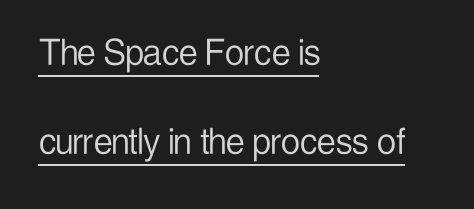
The type family on display is of the sans-serif kind. Whoever set this chose breathing room over compactness in the vertical rhythm. The setting favours the left margin, as ordinary paragraphs usually do. Character widths vary here, with narrow letters taking less room than wide ones. Every word sits above its own underline. Every character sits straight up, as roman type does.
